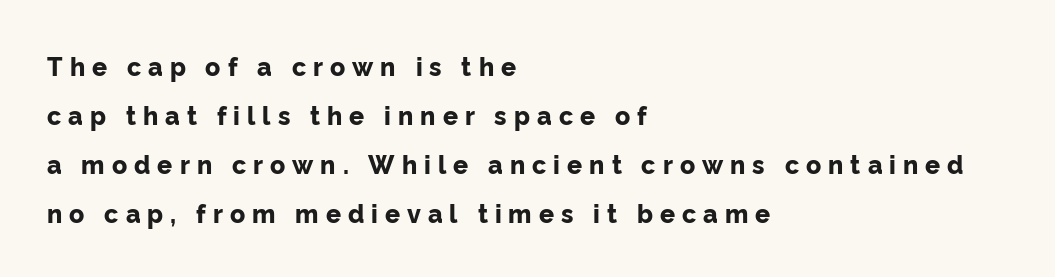
Q: Is the text bold? A: Yes.
Q: Is the text italic (slanted)? A: No, it is upright.
Q: Is the text underlined? A: No.
Q: How is the paragraph aligned? A: Left-aligned.
Q: Is the spacing between letters normal or unusually wide? A: Unusually wide.
Q: Is the spacing between lines tight, normal or loose? A: Loose.
